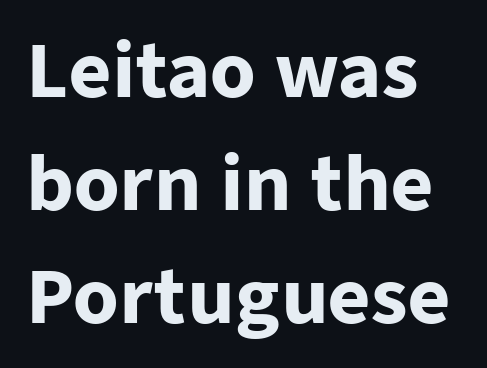
{"serif": "no", "italic": "no", "bold": "yes", "weight": "heavy", "width": "normal", "stroke_contrast": "low", "x_height": "medium", "monospaced": "no", "underline": "no", "line_spacing": "normal", "line_spacing_ratio": 1.55, "letter_spacing": "normal", "letter_spacing_em": 0.0, "glyph_px": 73}
